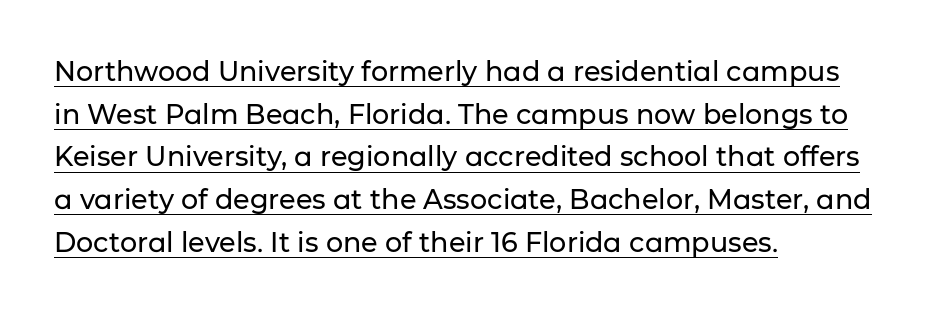
This sample keeps an unexceptional amount of space between lines. A classic flush-left, rag-right setting is used for this passage. If you drew a line through each stem, it would be perfectly vertical. The gaps between neighbouring characters are ordinary and unremarkable. Emphasis is given by a line drawn under the lettering.
